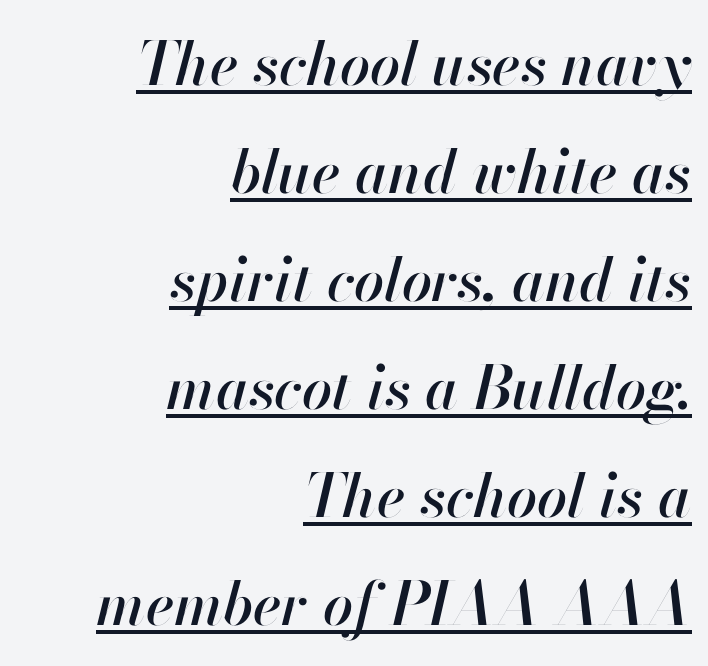
The image shows 60 px text type, italic (leaning right); set right-aligned, line spacing 1.8x, normal letter spacing, underlined; high stroke contrast and a small x-height.
